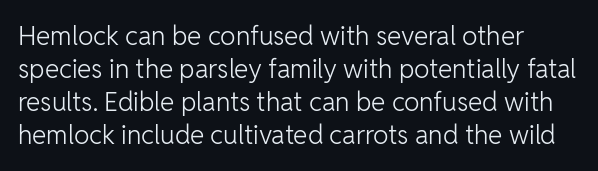
Heaviness? Minimal to ordinary, like unemphasized prose. Letters rest on an invisible, unmarked baseline. The letters sit at their default tracking, neither squeezed nor spread. Posture: straight, roman, zero tilt. A typesetter would call this leading conventional body-copy spacing.
